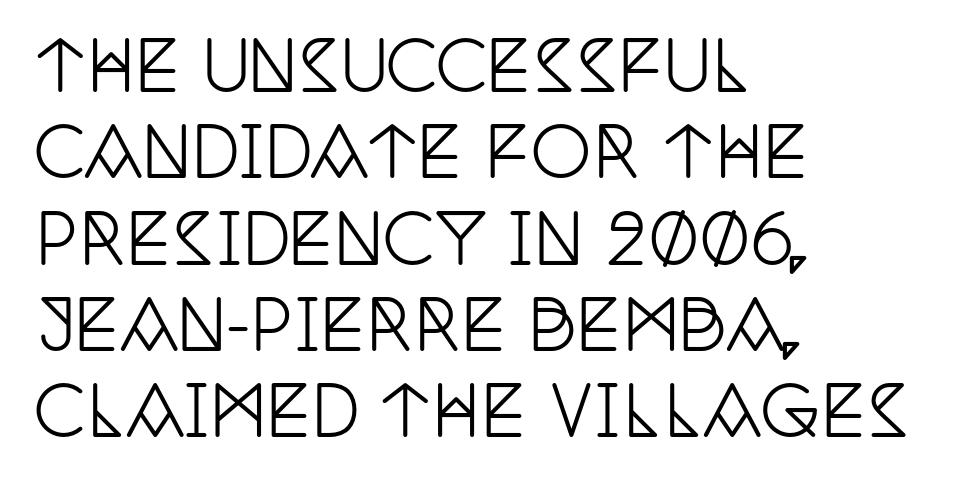
The image shows 68 px condensed serif type, upright; set left-aligned, normal line spacing (1.27x), normal letter spacing, not underlined; low stroke contrast and a large x-height.
